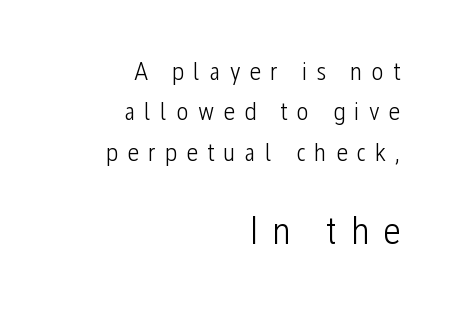
Look at the bottom of the vertical strokes: they stop flat, with no serifs. Letter spacing: wide. Each stroke keeps to a modest, everyday thickness or less. Casual observation: everything's shoved over to the right.
